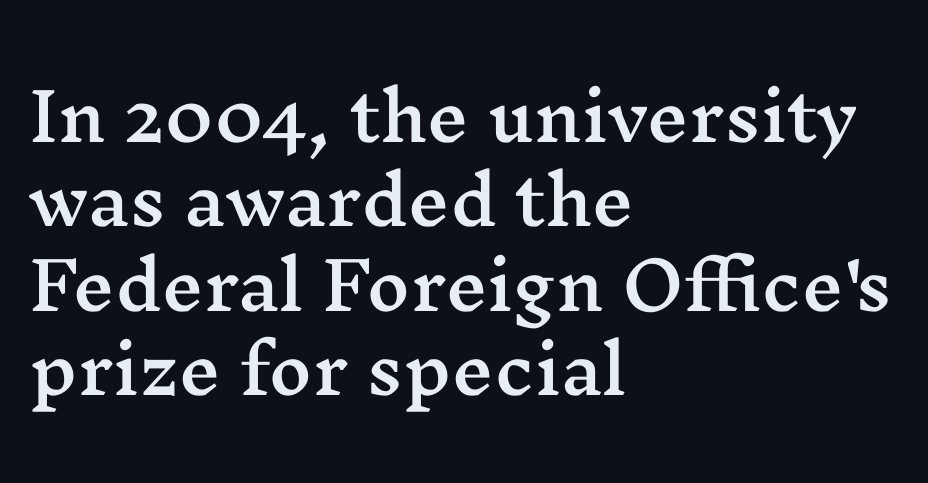
{"serif": "yes", "italic": "no", "width": "wide", "stroke_contrast": "medium", "x_height": "medium", "monospaced": "no", "underline": "no", "align": "left", "line_spacing": "normal", "line_spacing_ratio": 1.28, "letter_spacing": "normal", "letter_spacing_em": 0.0, "glyph_px": 66}
